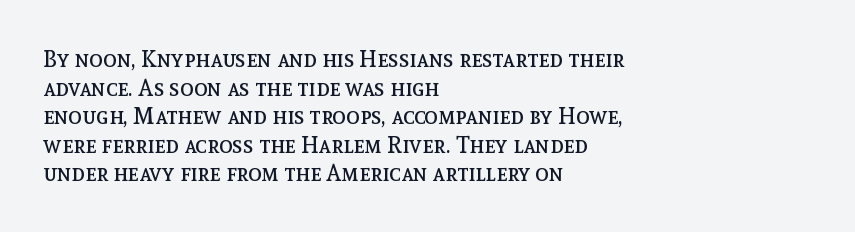
The image shows 23 px text type, upright; set left-aligned, line spacing 1.24x, normal letter spacing, not underlined.
